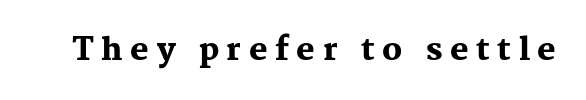
Q: Is the text bold? A: Yes.
Q: Is the text italic (slanted)? A: No, it is upright.
Q: Is the typeface a serif or a sans-serif typeface? A: Serif.
Q: Is the text underlined? A: No.
Q: Is the spacing between letters normal or unusually wide? A: Unusually wide.
Q: Width (condensed, normal, or wide)? A: Normal.
Q: Stroke contrast? A: Medium.
Q: x-height? A: Medium.
Q: Monospaced? A: No.
